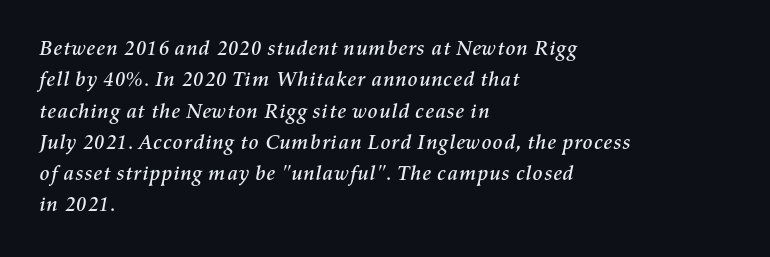
Q: Is the text italic (slanted)? A: Yes, it leans right by about 11 degrees.
Q: Is the text underlined? A: No.
Q: How is the paragraph aligned? A: Left-aligned.
Q: Is the spacing between letters normal or unusually wide? A: Normal.
Q: Is the spacing between lines tight, normal or loose? A: Normal.
